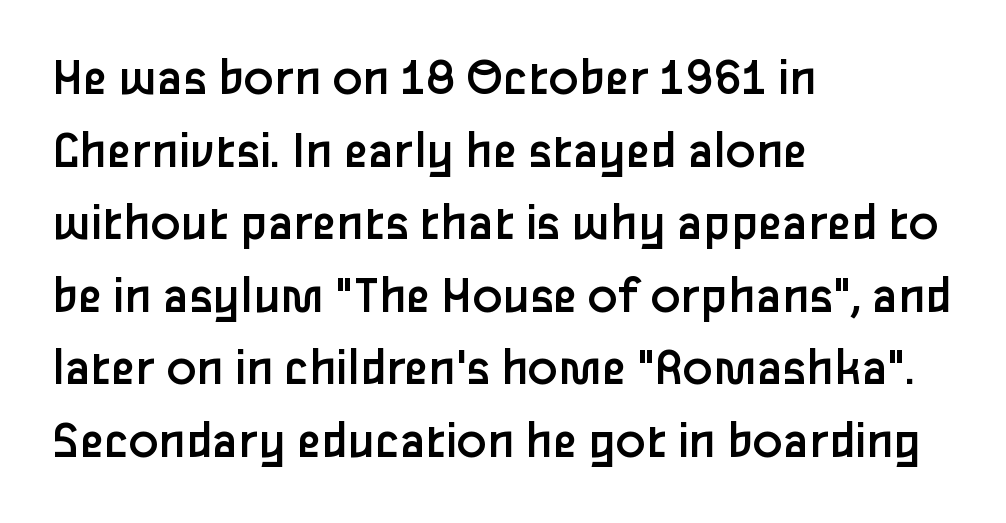
This sample has the flowing, uneven cadence of proportional lettering. The letterforms sit shoulder to shoulder at normal distance. Every row of glyphs begins at an identical x-position on the left. Horizontal bands of white between lines are of average thickness. The type family on display is of the sans-serif kind. Think standard paragraph weight, or any step lighter than that.
